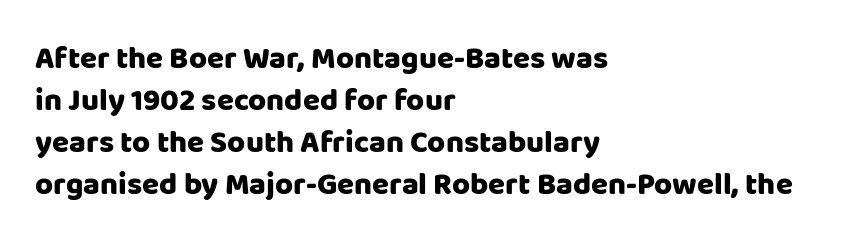
On the weight axis this lands at bold, roughly 700. The letters stand straight up with perfectly vertical stems. The characters display no serif detailing; their extremities are plain. Here the designer chose a conventional face with non-uniform glyph widths.
